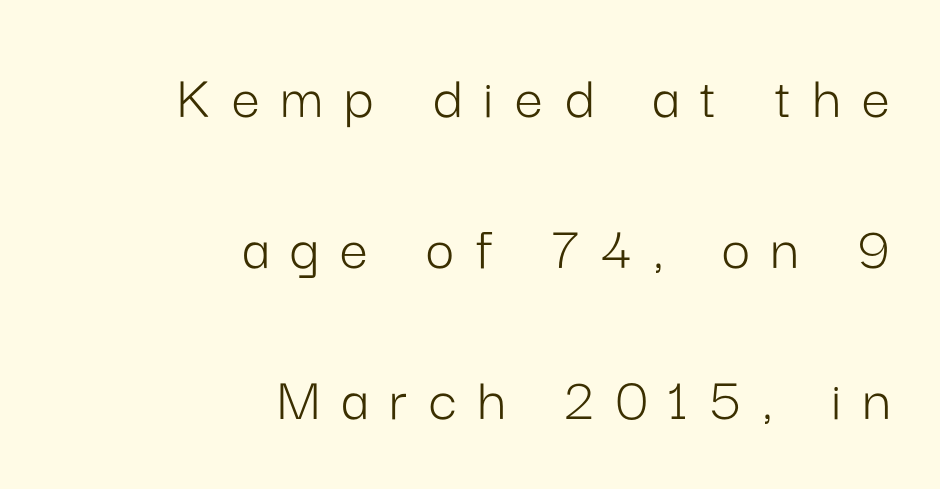
The tracking reads as deliberately expanded to a designer's eye. Designer's note — italics off, roman on. Is this a sans? Yes — the strokes have no serifs. Right-aligned paragraph, ragged on the left. Letters rest on an invisible, unmarked baseline.
